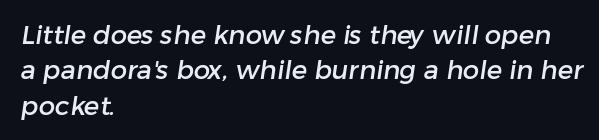
{"underline": "no", "align": "left", "line_spacing": "normal", "line_spacing_ratio": 1.36, "letter_spacing": "normal", "letter_spacing_em": 0.0, "glyph_px": 26}
